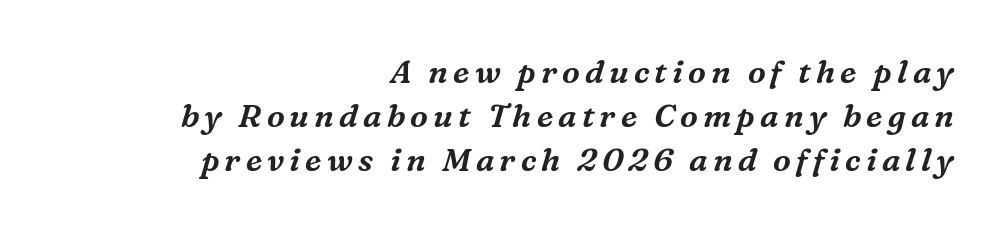
{"serif": "yes", "italic": "yes", "lean": "right", "slant_degrees": 16, "width": "normal", "stroke_contrast": "medium", "x_height": "medium", "monospaced": "no", "underline": "no", "align": "right", "line_spacing": "normal", "line_spacing_ratio": 1.37, "glyph_px": 32}
